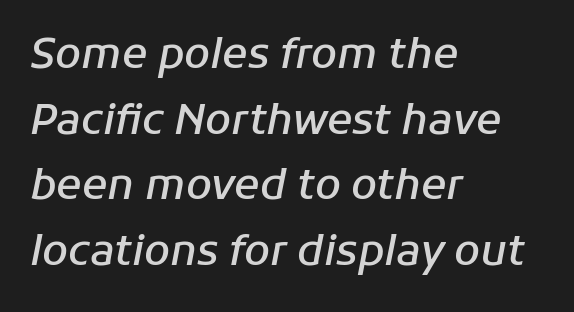
The type is set solid horizontally, with unmodified tracking. The passage is arranged the way most books set body copy — flush left. The lettering tilts uniformly, giving the passage an italic look. Leading: standard. Weight: semibold (demi).
